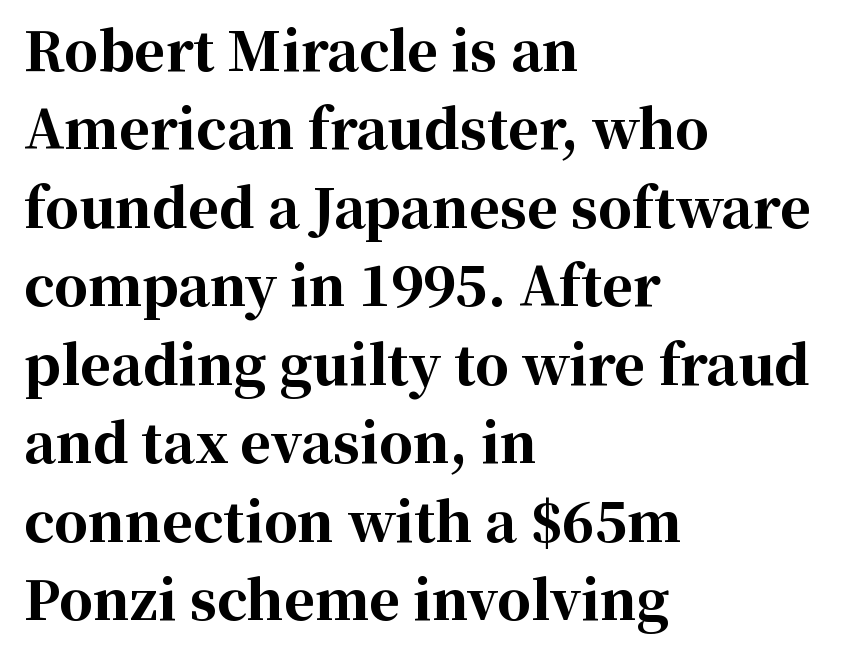
{"serif": "yes", "italic": "no", "bold": "yes", "weight": "bold", "width": "normal", "stroke_contrast": "high", "x_height": "medium", "monospaced": "no", "underline": "no", "align": "left", "line_spacing": "normal", "line_spacing_ratio": 1.48, "letter_spacing": "normal", "letter_spacing_em": 0.0, "glyph_px": 53}
